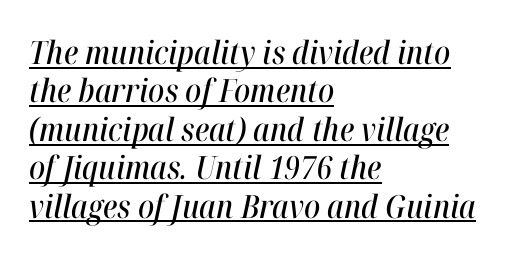
Is the letter spacing exaggerated? No — it looks like the ordinary default. A typesetter would call this proportional, since set widths differ per character. Notice how the passage keeps a crisp vertical edge on the left only. Every word sits above its own underline. Posture: slanted.
